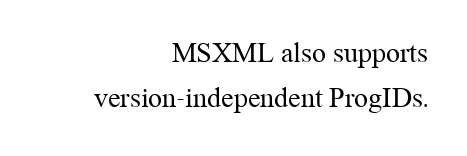
Stroke terminals: seriffed. Line endings align vertically; line beginnings do not. This rendering leaves character spacing at its baseline value. Descenders are the only things crossing below the line.
